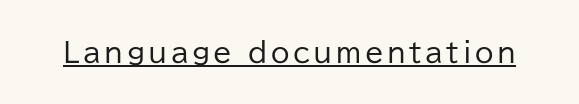
{"italic": "no", "bold": "no", "underline": "yes", "glyph_px": 27}
